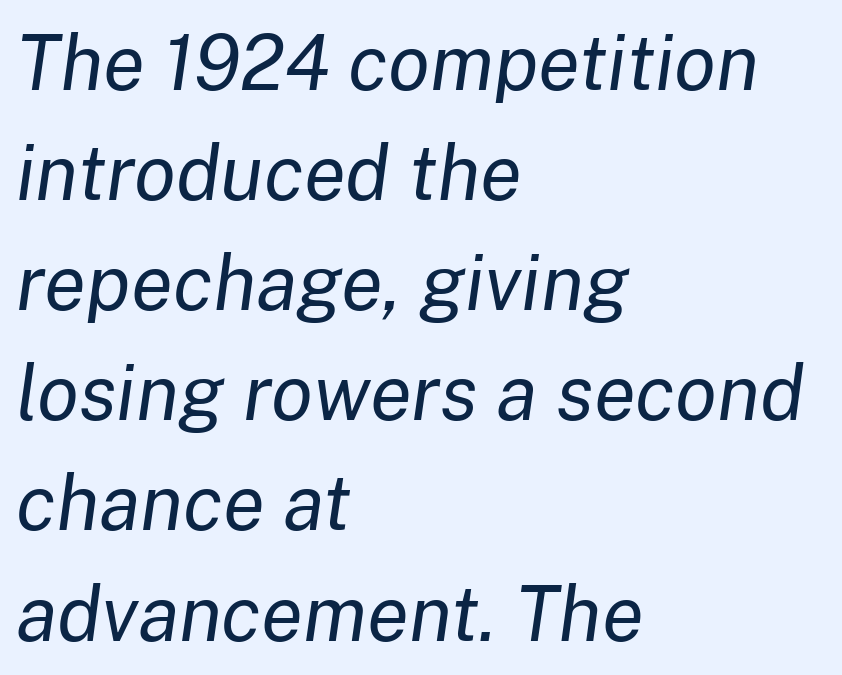
Q: Is the text bold? A: No.
Q: Is the text italic (slanted)? A: Yes, it leans right by about 8 degrees.
Q: Is the text underlined? A: No.
Q: How is the paragraph aligned? A: Left-aligned.
Q: Is the spacing between letters normal or unusually wide? A: Normal.
Q: Is the spacing between lines tight, normal or loose? A: Normal.
Q: Width (condensed, normal, or wide)? A: Normal.
Q: Stroke contrast? A: Low.
Q: x-height? A: Medium.
Q: Monospaced? A: No.
